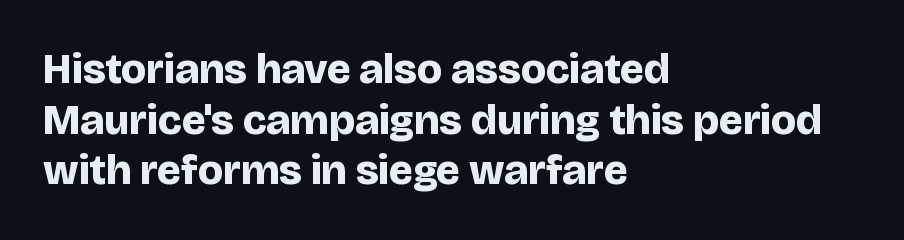
This is the regular roman posture of the typeface. Beneath every word, the page is bare. A student would call this left alignment; a typographer would say flush left, rag right. The letters advance in unequal steps, a hallmark of proportional type.
